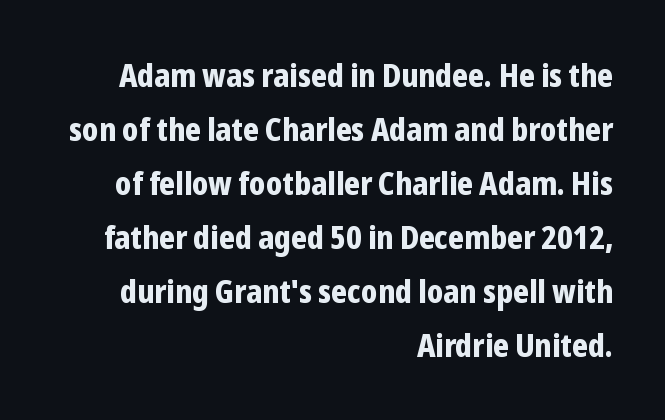
The image shows 32 px bold, condensed sans-serif type, upright; set right-aligned, normal line spacing (1.69x), normal letter spacing, not underlined; low stroke contrast and a medium x-height.
